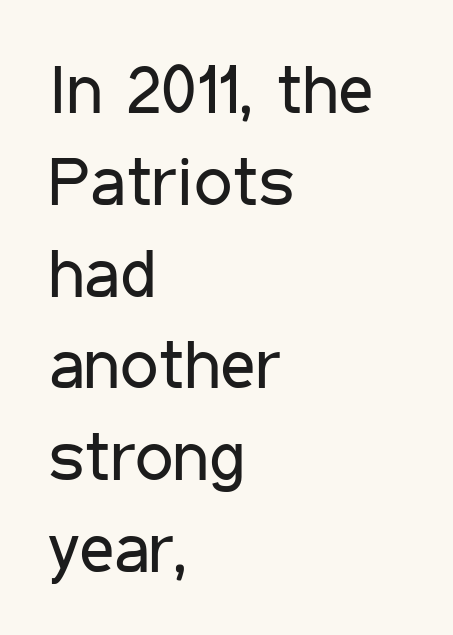
Q: Is the text bold? A: No.
Q: Is the text italic (slanted)? A: No, it is upright.
Q: Is the typeface a serif or a sans-serif typeface? A: Sans-serif.
Q: Is the text underlined? A: No.
Q: How is the paragraph aligned? A: Left-aligned.
Q: Is the spacing between letters normal or unusually wide? A: Normal.
Q: Is the spacing between lines tight, normal or loose? A: Normal.
Q: Width (condensed, normal, or wide)? A: Condensed.
Q: Stroke contrast? A: Low.
Q: x-height? A: Medium.
Q: Monospaced? A: No.
